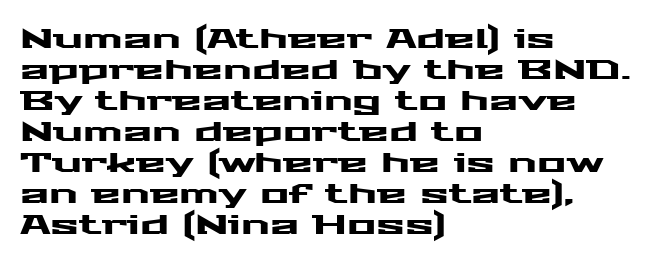
Q: Is the text italic (slanted)? A: No, it is upright.
Q: Is the text underlined? A: No.
Q: How is the paragraph aligned? A: Left-aligned.
Q: Is the spacing between letters normal or unusually wide? A: Normal.
Q: Is the spacing between lines tight, normal or loose? A: Tight.
